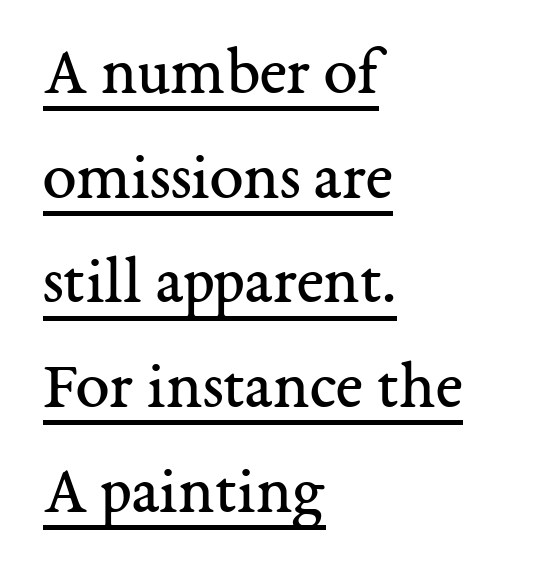
The image shows 68 px regular-weight serif type, upright; set left-aligned, normal line spacing (1.54x), normal letter spacing, underlined; medium stroke contrast and a medium x-height.
